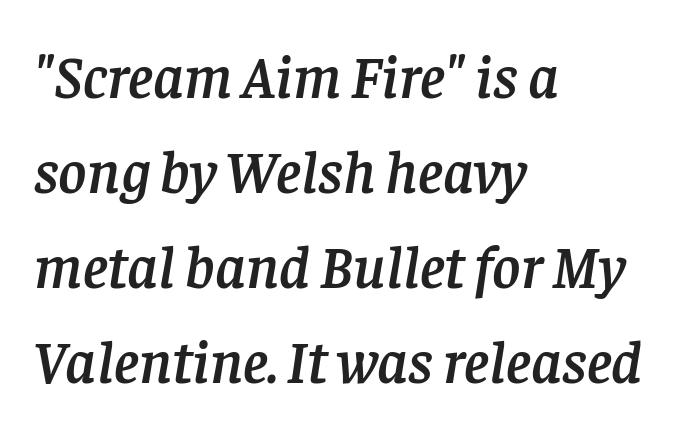
Q: Is the text italic (slanted)? A: Yes, it leans right by about 8 degrees.
Q: Is the typeface a serif or a sans-serif typeface? A: Serif.
Q: Is the text underlined? A: No.
Q: How is the paragraph aligned? A: Left-aligned.
Q: Is the spacing between letters normal or unusually wide? A: Normal.
Q: Is the spacing between lines tight, normal or loose? A: Normal.
Q: Width (condensed, normal, or wide)? A: Normal.
Q: Stroke contrast? A: Low.
Q: x-height? A: Large.
Q: Monospaced? A: No.
